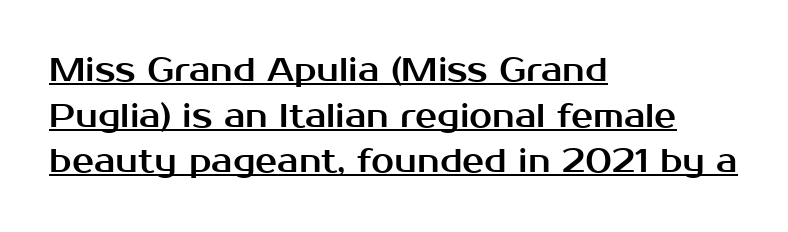
{"serif": "no", "italic": "no", "width": "normal", "stroke_contrast": "medium", "x_height": "medium", "monospaced": "no", "underline": "yes", "align": "left", "line_spacing": "normal", "line_spacing_ratio": 1.38, "letter_spacing": "normal", "letter_spacing_em": 0.0, "glyph_px": 33}
